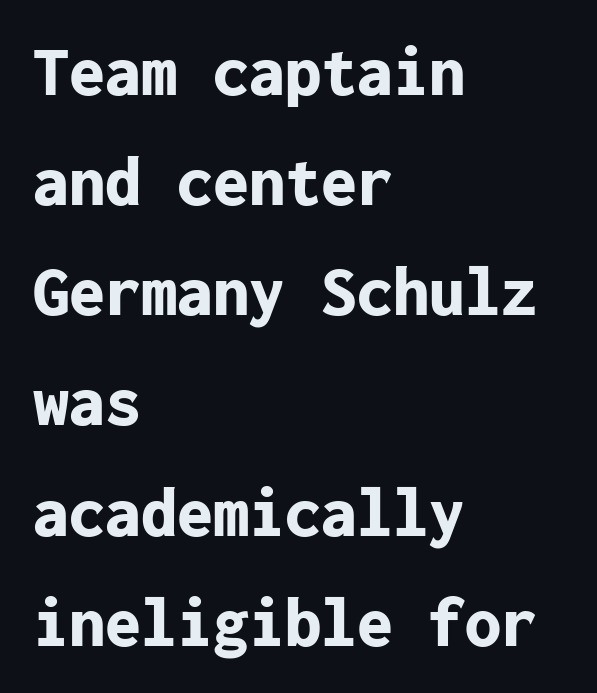
The image shows 72 px bold sans-serif type, upright, monospaced; set left-aligned, normal line spacing (1.53x), normal letter spacing, not underlined; low stroke contrast and a medium x-height.
